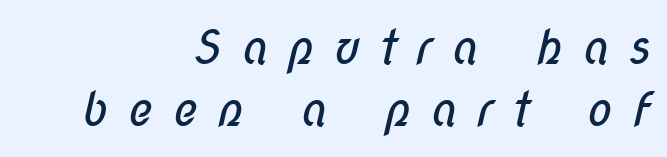
The image shows 47 px regular-weight, condensed sans-serif type; set right-aligned, normal line spacing (1.32x), unusually wide letter spacing (+0.41 em), not underlined; low stroke contrast and a medium x-height.
